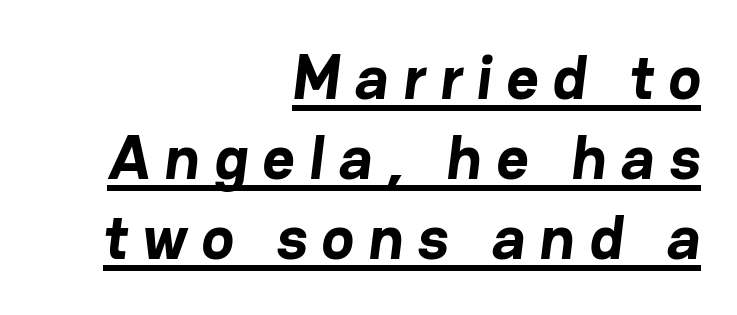
Is there much room between lines? A standard amount, neither cramped nor airy. Caption: expanded tracking, letters set apart. Do the characters align in a grid? No, the font is proportional. One-word summary of the alignment: right. Like a heading marked for emphasis, these lines bear an underscore. The sample has been set heavy, in full bold.
